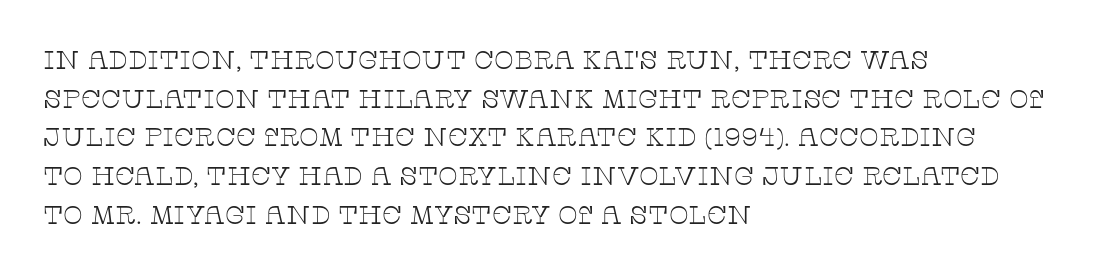
{"italic": "no", "bold": "no", "underline": "no", "align": "left", "line_spacing": "normal", "line_spacing_ratio": 1.49, "letter_spacing": "normal", "letter_spacing_em": 0.0, "glyph_px": 26}
